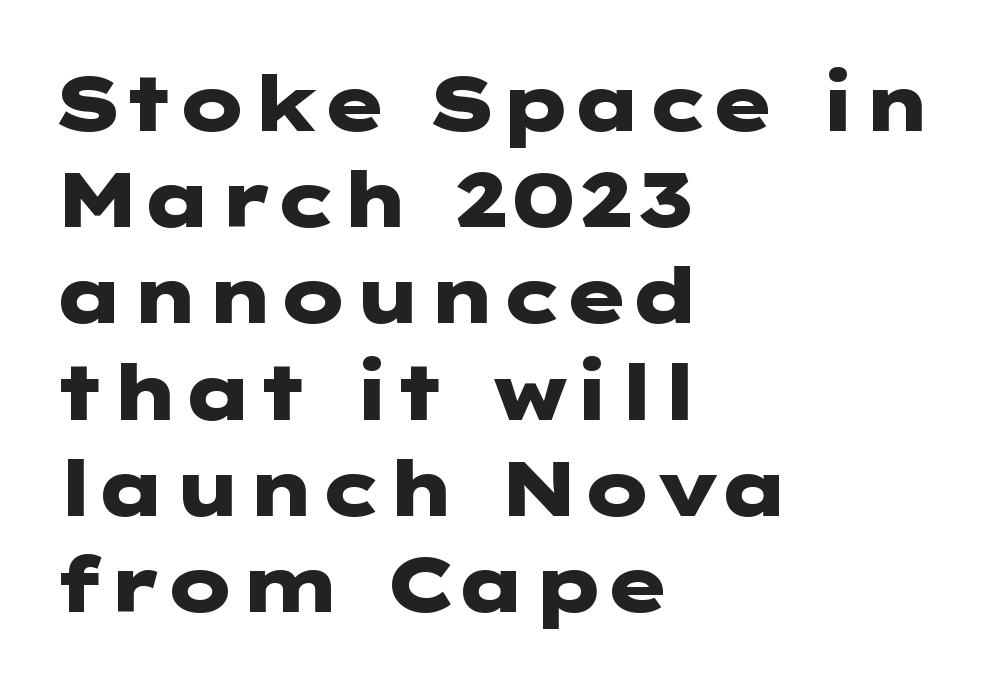
The image shows 77 px heavy, wide sans-serif type, upright; set left-aligned, normal line spacing (1.25x), normal letter spacing, not underlined; low stroke contrast and a medium x-height.
